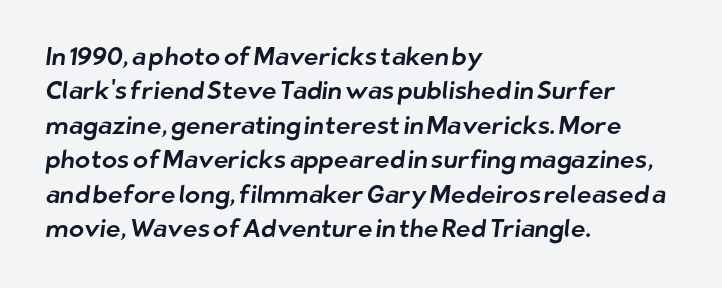
This rendering uses left alignment, leaving the right contour irregular. The strip under each line holds only bare page. Is there much room between lines? A standard amount, neither cramped nor airy. Tracking value appears to be zero — textbook default spacing.
